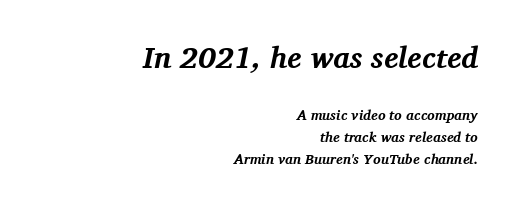
The image shows 30 px bold serif type, italic (leaning right); set right-aligned, normal line spacing (1.57x), normal letter spacing, not underlined; the first (top) block is 2.14x larger; medium stroke contrast and a medium x-height.
